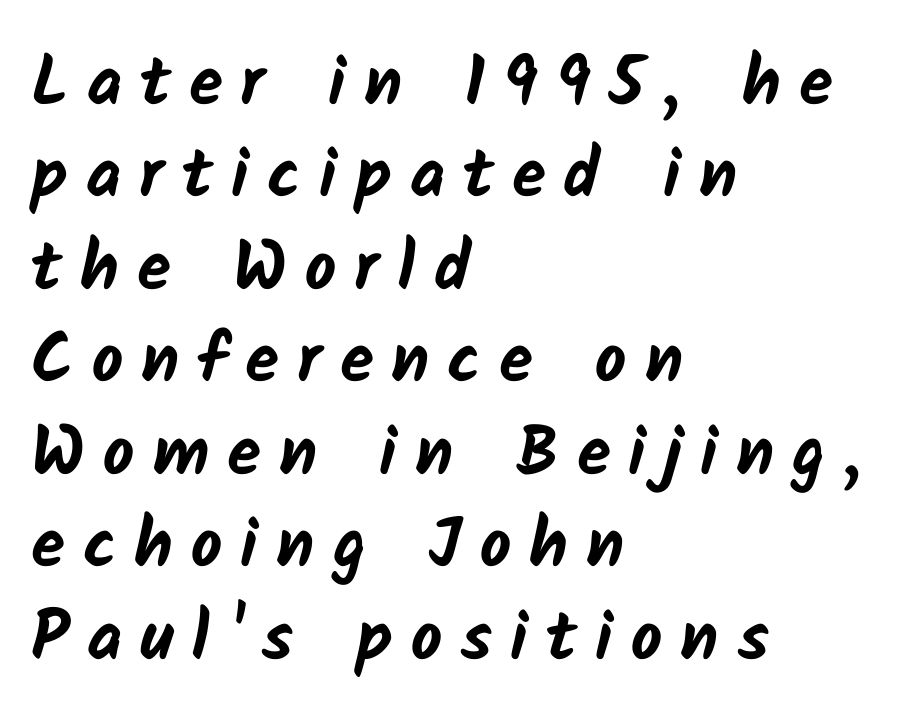
The image shows 69 px bold sans-serif type; set left-aligned, normal line spacing (1.34x), unusually wide letter spacing (+0.26 em), not underlined; low stroke contrast and a medium x-height.
